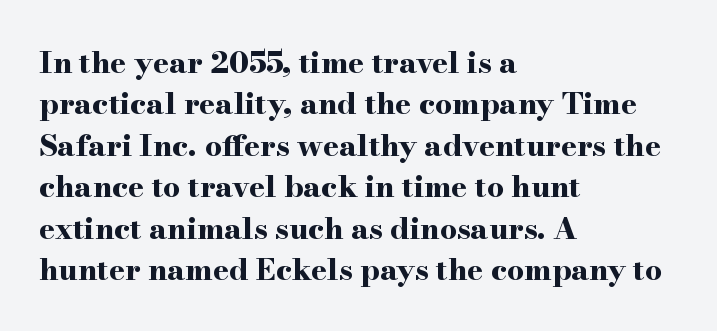
{"serif": "yes", "italic": "no", "bold": "yes", "weight": "bold", "width": "wide", "stroke_contrast": "high", "x_height": "small", "monospaced": "no", "underline": "no", "align": "left", "line_spacing": "normal", "line_spacing_ratio": 1.38, "letter_spacing": "normal", "letter_spacing_em": 0.0, "glyph_px": 30}
